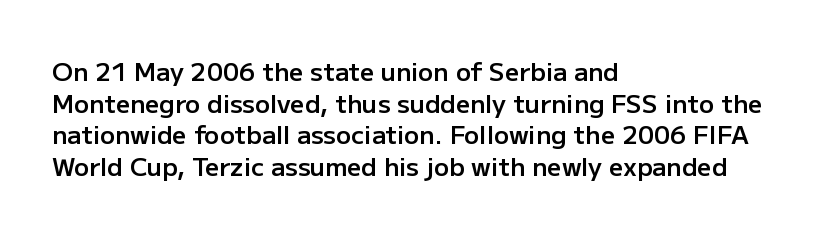
{"italic": "no", "bold": "semi", "underline": "no", "align": "left", "line_spacing": "normal", "line_spacing_ratio": 1.27, "letter_spacing": "normal", "letter_spacing_em": 0.0, "glyph_px": 25}
